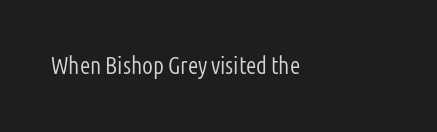
{"italic": "no", "bold": "no", "underline": "no", "align": "left", "letter_spacing": "normal", "letter_spacing_em": 0.0, "glyph_px": 24}
